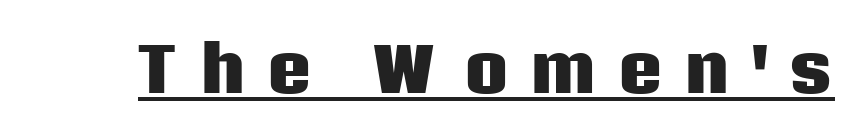
Q: Is the text bold? A: Yes.
Q: Is the text italic (slanted)? A: No, it is upright.
Q: Is the typeface a serif or a sans-serif typeface? A: Sans-serif.
Q: Is the text underlined? A: Yes.
Q: Is the spacing between letters normal or unusually wide? A: Unusually wide.
Q: Width (condensed, normal, or wide)? A: Normal.
Q: Stroke contrast? A: Low.
Q: x-height? A: Large.
Q: Monospaced? A: No.
